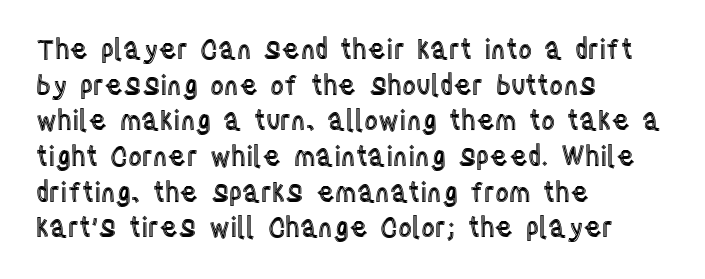
The image shows 27 px text type, upright; set left-aligned, normal line spacing (1.32x), normal letter spacing, not underlined.
